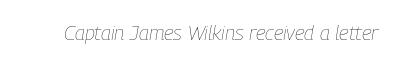
Q: Is the text bold? A: No.
Q: Is the text italic (slanted)? A: Yes, it leans right by about 9 degrees.
Q: Is the text underlined? A: No.
Q: Is the spacing between letters normal or unusually wide? A: Normal.
